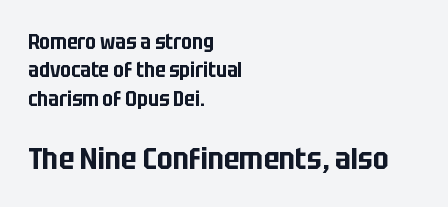
Spacing between characters is what you'd get straight out of the box. The lettering stays uniformly vertical, giving the passage a roman look. The glyphs are unaccompanied by any horizontal stroke below them. Students, observe: this is what conventionally led text looks like. A sans-serif font was chosen for this passage. The passage is arranged the way most books set body copy — flush left.
